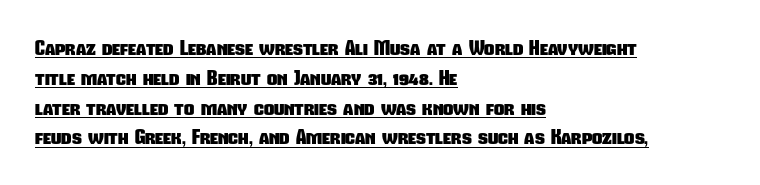
In terms of letterspacing, this is plain default setting. Pretty heavy lettering here — definitely bold. The rag falls on the right side of this text block. The sample's only ornament is a line tracing under the words. Vertically, the passage feels balanced, rows spaced as you'd expect.
